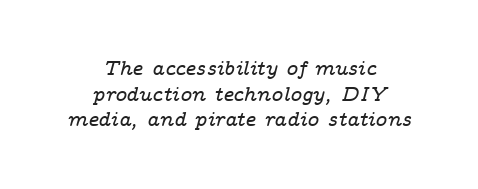
Q: Is the text italic (slanted)? A: Yes, it leans right by about 14 degrees.
Q: Is the text underlined? A: No.
Q: How is the paragraph aligned? A: Centered.
Q: Is the spacing between letters normal or unusually wide? A: Normal.
Q: Is the spacing between lines tight, normal or loose? A: Normal.
